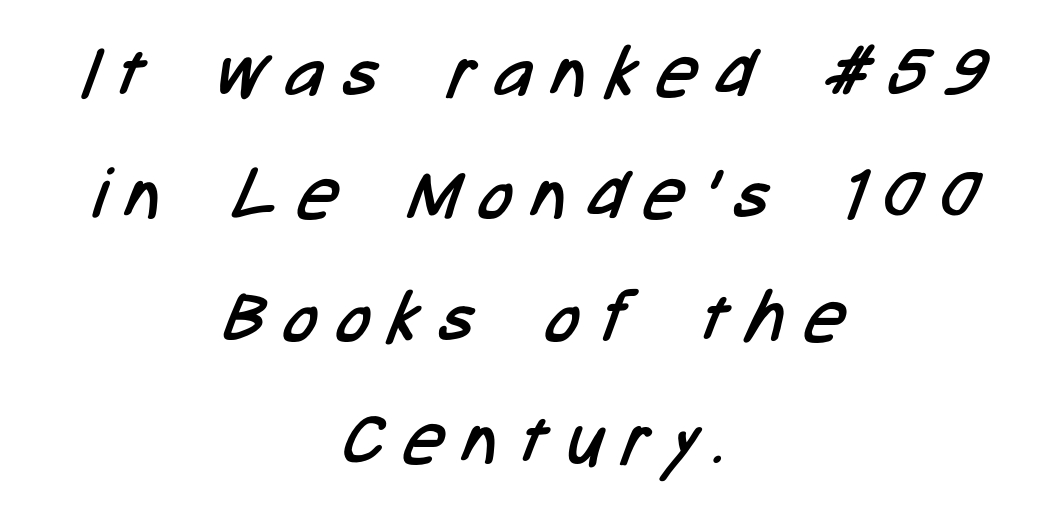
The rendering positions every line midway between the sides. Descenders are the only things crossing below the line. The rendering shows plain stroke endings on the letterforms — a sans-serif design. This sample uses expanded letter spacing, leaving extra air between glyphs. Weight: in the light-to-regular range. The face used here is proportionally spaced, like ordinary book or web type.
